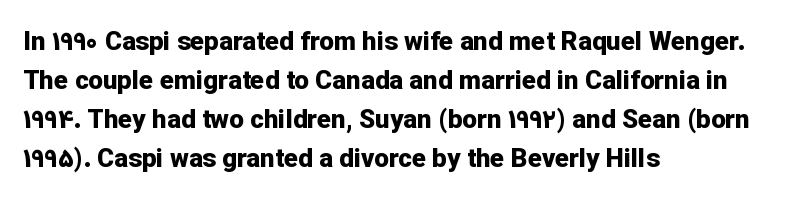
The image shows 26 px bold type, upright; set left-aligned, normal line spacing (1.5x), normal letter spacing, not underlined.
